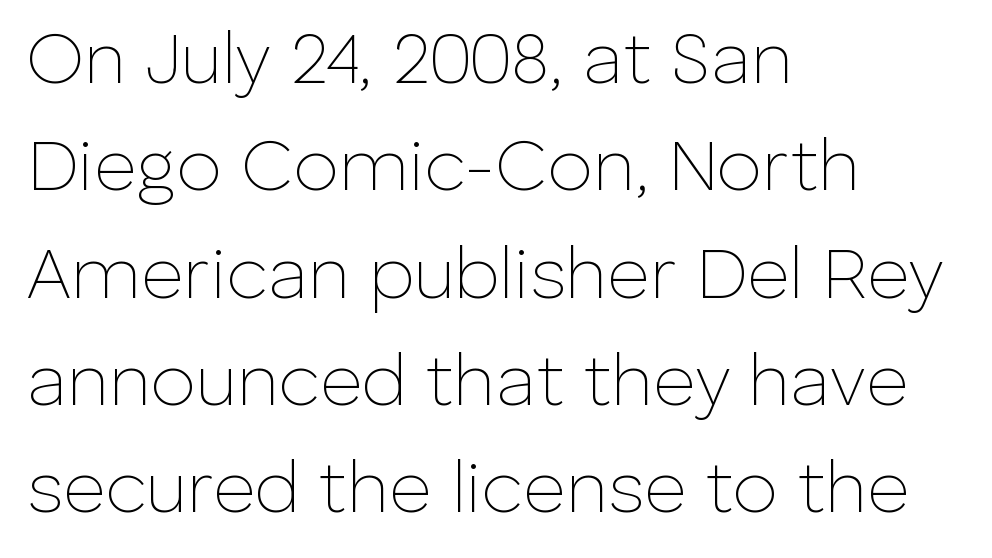
The image shows 73 px thin sans-serif type, upright; set left-aligned, normal line spacing (1.47x), normal letter spacing, not underlined; low stroke contrast and a medium x-height.
